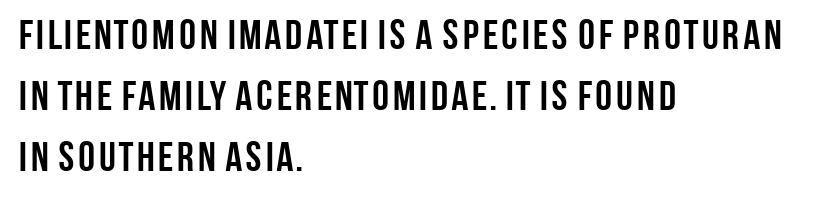
The image shows 42 px semibold, condensed sans-serif type, upright; set left-aligned, normal line spacing (1.45x), normal letter spacing, not underlined; low stroke contrast and a large x-height.
